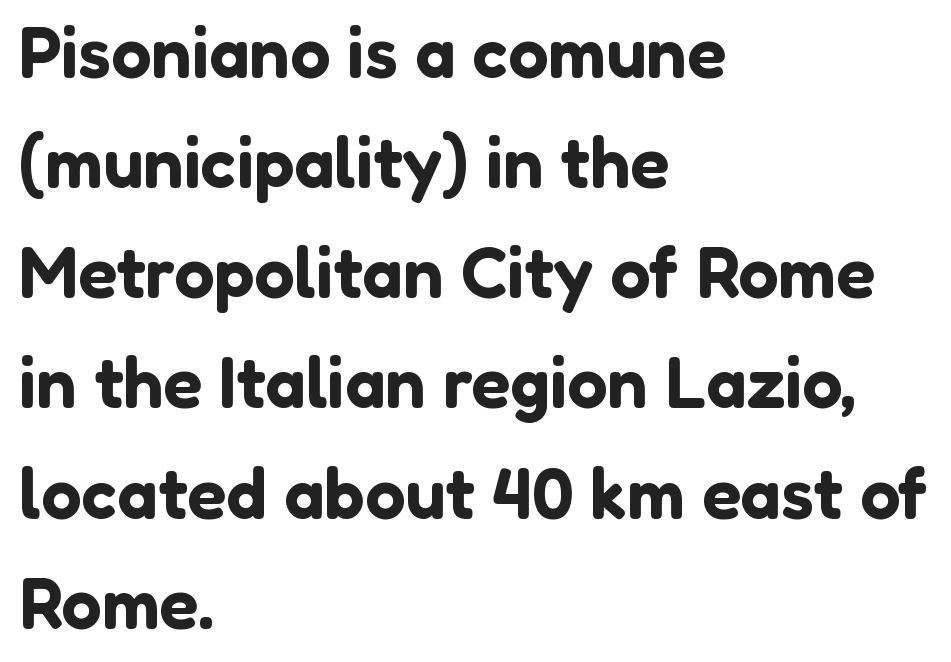
Q: Is the text italic (slanted)? A: No, it is upright.
Q: Is the typeface a serif or a sans-serif typeface? A: Sans-serif.
Q: Is the text underlined? A: No.
Q: How is the paragraph aligned? A: Left-aligned.
Q: Is the spacing between letters normal or unusually wide? A: Normal.
Q: Is the spacing between lines tight, normal or loose? A: Normal.
Q: Width (condensed, normal, or wide)? A: Normal.
Q: Stroke contrast? A: Low.
Q: x-height? A: Medium.
Q: Monospaced? A: No.
